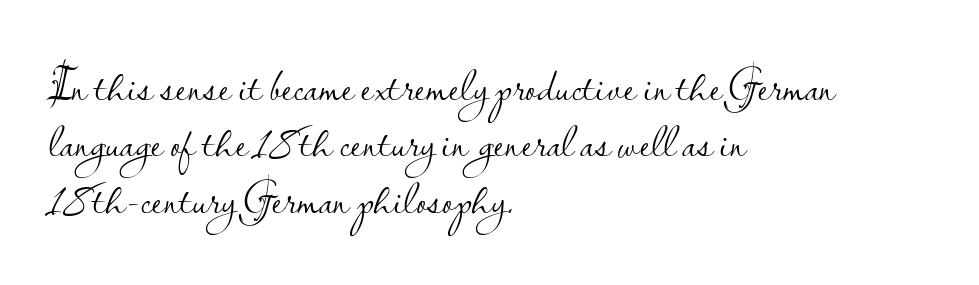
{"serif": "no", "bold": "no", "weight": "light", "width": "normal", "stroke_contrast": "low", "x_height": "small", "monospaced": "no", "underline": "no", "align": "left", "line_spacing_ratio": 1.2, "letter_spacing": "normal", "letter_spacing_em": 0.0, "glyph_px": 47}
